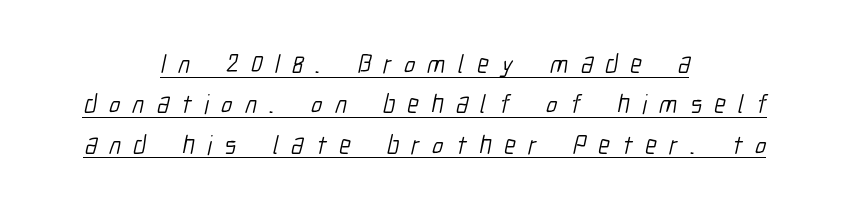
The words here are underlined. Tracking value appears strongly positive — letters spread wide. The compositor balanced each line on the midline. This block has exactly the height ordinary leading produces. Stems here are at most as thick as an everyday book face.
